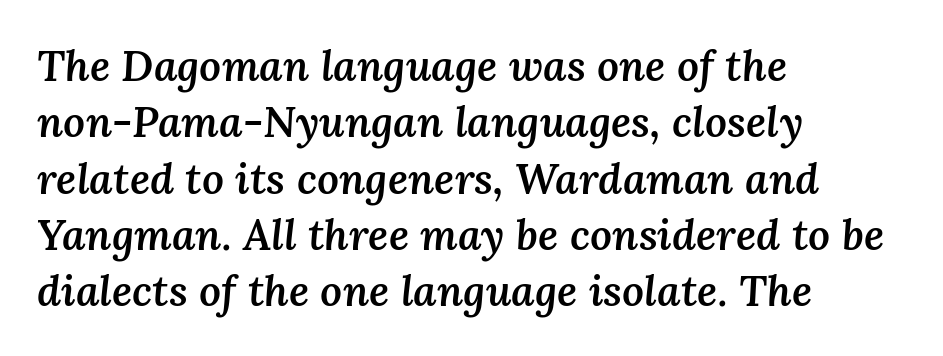
Italic? Definitely — the glyphs are oblique. The gap between lines stays unmarked. Caption: semibold face, moderately heavy strokes. Spacing between characters is what you'd get straight out of the box. A typesetter would call this proportional, since set widths differ per character.
